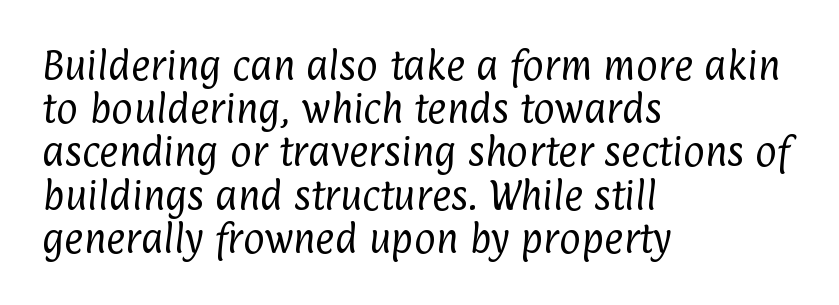
The image shows 33 px regular-weight, condensed sans-serif type; set left-aligned, normal line spacing (1.31x), normal letter spacing, not underlined; low stroke contrast and a medium x-height.
